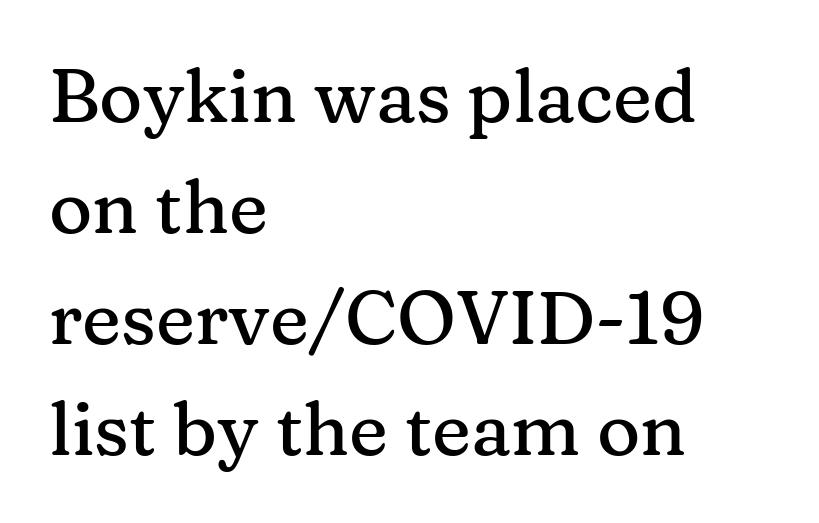
Q: Is the text italic (slanted)? A: No, it is upright.
Q: Is the typeface a serif or a sans-serif typeface? A: Serif.
Q: Is the text underlined? A: No.
Q: How is the paragraph aligned? A: Left-aligned.
Q: Is the spacing between letters normal or unusually wide? A: Normal.
Q: Is the spacing between lines tight, normal or loose? A: Normal.
Q: Width (condensed, normal, or wide)? A: Normal.
Q: Stroke contrast? A: Medium.
Q: x-height? A: Medium.
Q: Monospaced? A: No.
